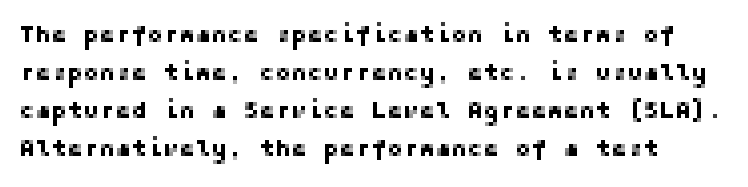
The image shows 24 px text type, upright; set normal line spacing (1.59x), normal letter spacing, not underlined.
